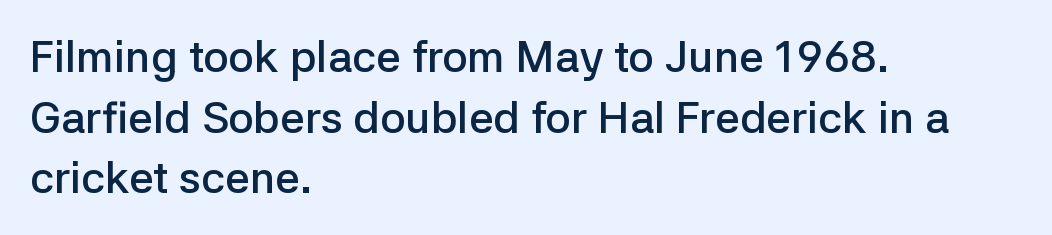
{"serif": "no", "italic": "no", "bold": "semi", "weight": "semibold", "width": "normal", "stroke_contrast": "low", "x_height": "medium", "monospaced": "no", "underline": "no", "align": "left", "line_spacing": "normal", "line_spacing_ratio": 1.38, "letter_spacing": "normal", "letter_spacing_em": 0.0, "glyph_px": 44}
